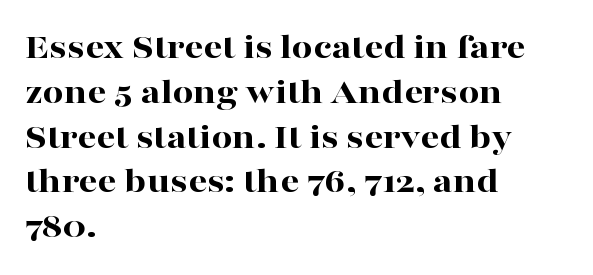
Note the varied advance widths — an 'i' is clearly narrower than an 'm'. The letters sit at their default tracking, neither squeezed nor spread. The text was rendered using a seriffed face with decorative stroke endings. As a designer I'd log this as weight 700, bold.
